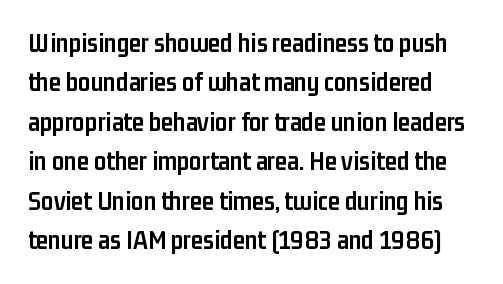
Q: Is the text bold? A: Yes.
Q: Is the text italic (slanted)? A: No, it is upright.
Q: Is the text underlined? A: No.
Q: Is the spacing between letters normal or unusually wide? A: Normal.
Q: Is the spacing between lines tight, normal or loose? A: Normal.
